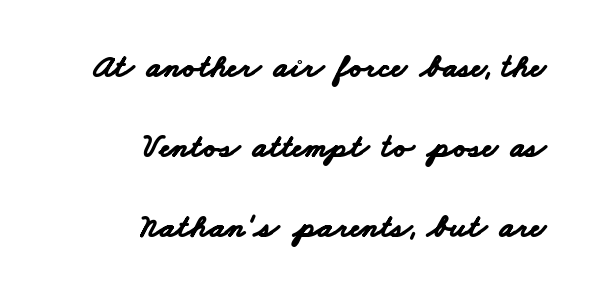
Casual observation: everything's shoved over to the right. How heavy is the stroke? Heavy — this is a bold. Quick note: interline space is abundant. Stroke terminals: plain, sans-serif. Decoration check: the copy has no underline. A typesetter would call this zero additional tracking.
